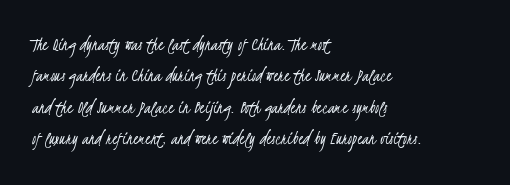
The image shows 20 px text type; set left-aligned, normal line spacing (1.57x), normal letter spacing, not underlined.
